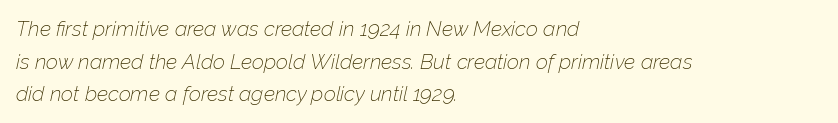
{"italic": "yes", "lean": "right", "slant_degrees": 12, "bold": "no", "underline": "no", "align": "left", "line_spacing": "normal", "line_spacing_ratio": 1.55, "letter_spacing": "normal", "letter_spacing_em": 0.0, "glyph_px": 21}
